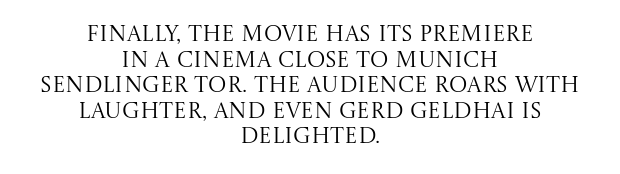
These lines were composed using upright roman letters. What stands out about the letter spacing? Nothing — it is the standard amount. Vertical stems look standard width or narrower in stroke. Descenders are the only things crossing below the line. Casual observation: everything's sitting right in the middle.
